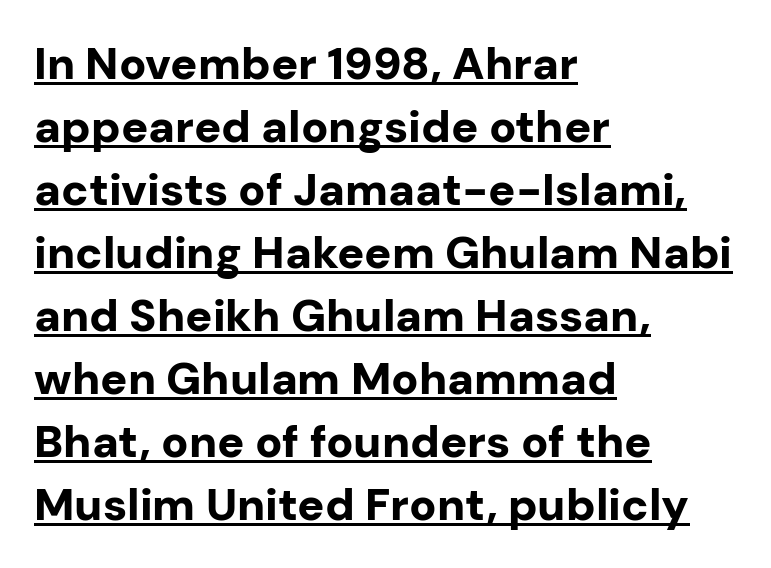
Q: Is the text bold? A: Yes.
Q: Is the text italic (slanted)? A: No, it is upright.
Q: Is the typeface a serif or a sans-serif typeface? A: Sans-serif.
Q: Is the text underlined? A: Yes.
Q: How is the paragraph aligned? A: Left-aligned.
Q: Is the spacing between letters normal or unusually wide? A: Normal.
Q: Is the spacing between lines tight, normal or loose? A: Normal.
Q: Width (condensed, normal, or wide)? A: Normal.
Q: Stroke contrast? A: Low.
Q: x-height? A: Medium.
Q: Monospaced? A: No.
